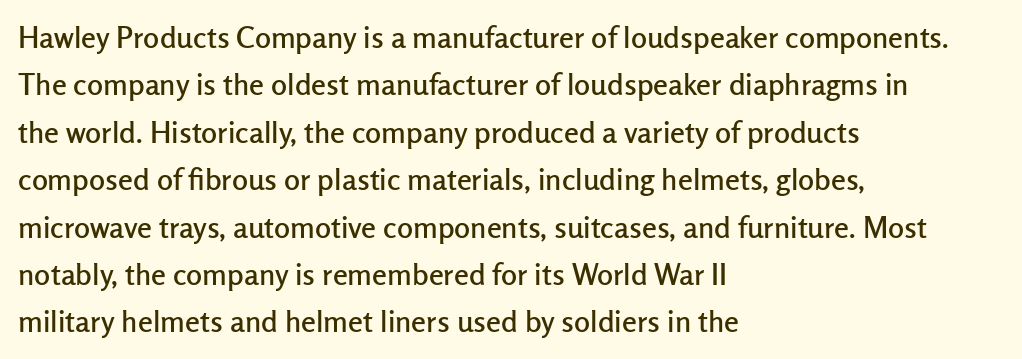
Descenders hang freely into open space. The letters advance in unequal steps, a hallmark of proportional type. A typesetter would call this leading conventional body-copy spacing. Style check: upright.
